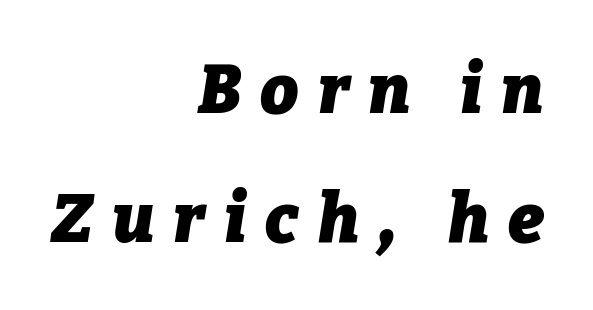
Q: Is the text bold? A: Yes.
Q: Is the text italic (slanted)? A: Yes, it leans right by about 9 degrees.
Q: Is the text underlined? A: No.
Q: How is the paragraph aligned? A: Right-aligned.
Q: Is the spacing between letters normal or unusually wide? A: Unusually wide.
Q: Width (condensed, normal, or wide)? A: Normal.
Q: Stroke contrast? A: Low.
Q: x-height? A: Medium.
Q: Monospaced? A: No.
